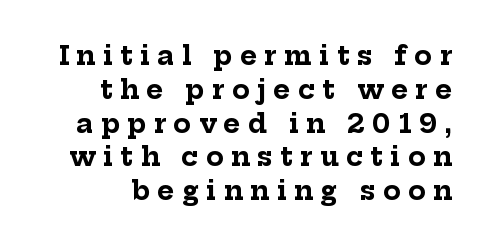
Q: Is the text bold? A: Yes.
Q: Is the text italic (slanted)? A: No, it is upright.
Q: Is the text underlined? A: No.
Q: Is the spacing between letters normal or unusually wide? A: Unusually wide.
Q: Is the spacing between lines tight, normal or loose? A: Normal.
